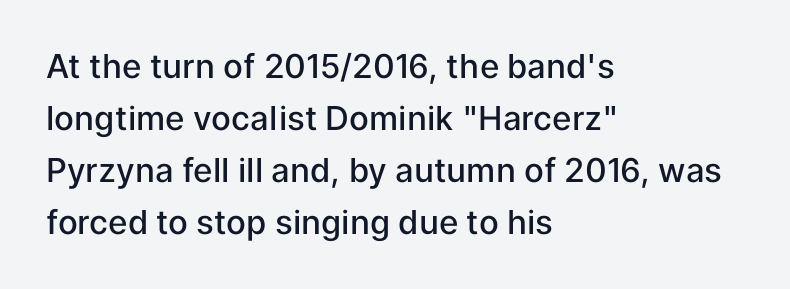
The image shows 33 px semibold sans-serif type, upright; set left-aligned, normal line spacing (1.58x), normal letter spacing, not underlined; low stroke contrast and a medium x-height.
